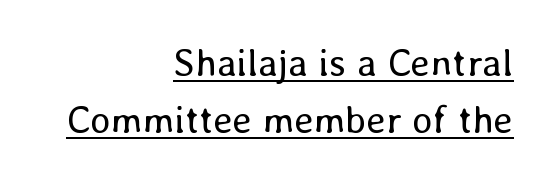
Q: Is the text bold? A: No.
Q: Is the text italic (slanted)? A: No, it is upright.
Q: Is the text underlined? A: Yes.
Q: How is the paragraph aligned? A: Right-aligned.
Q: Is the spacing between letters normal or unusually wide? A: Normal.
Q: Is the spacing between lines tight, normal or loose? A: Normal.
Q: Width (condensed, normal, or wide)? A: Normal.
Q: Stroke contrast? A: Low.
Q: x-height? A: Medium.
Q: Monospaced? A: No.
